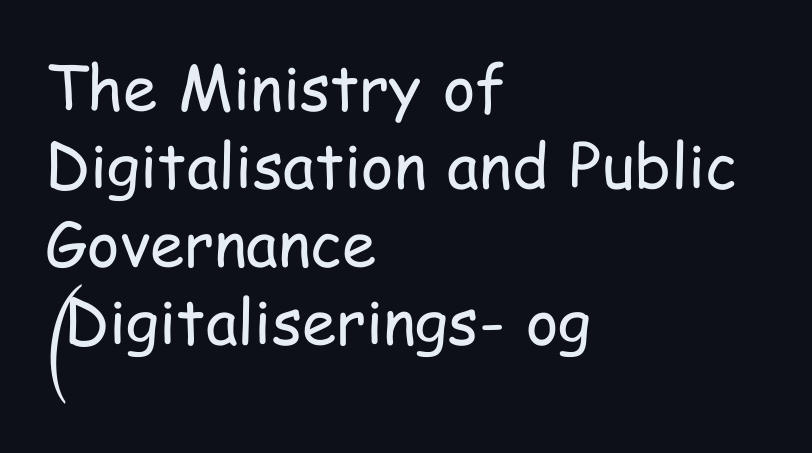
{"serif": "no", "italic": "no", "bold": "no", "weight": "regular", "width": "condensed", "stroke_contrast": "low", "x_height": "medium", "monospaced": "no", "underline": "no", "align": "left", "line_spacing": "normal", "line_spacing_ratio": 1.26, "letter_spacing": "normal", "letter_spacing_em": 0.0, "glyph_px": 62}
